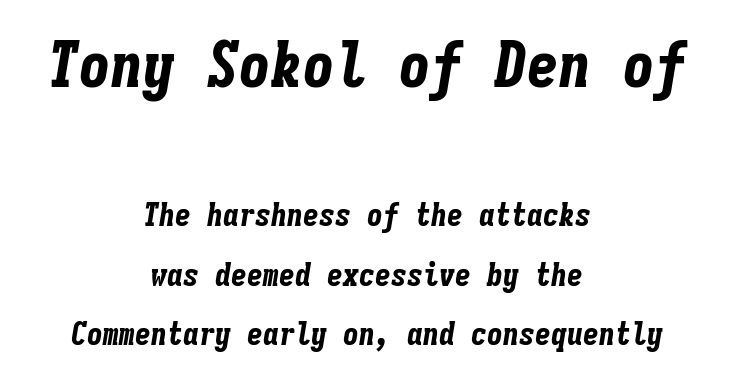
{"italic": "yes", "lean": "right", "slant_degrees": 9, "bold": "yes", "weight": "bold", "width": "condensed", "stroke_contrast": "low", "x_height": "medium", "monospaced": "yes", "underline": "no", "align": "center", "line_spacing_ratio": 1.86, "letter_spacing": "normal", "letter_spacing_em": 0.0, "larger_block": "first", "size_ratio": 2.0, "glyph_px": 64}
